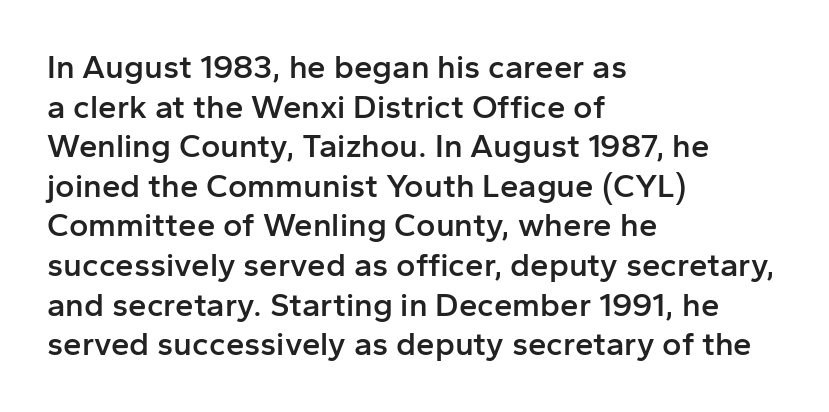
The image shows 33 px semibold sans-serif type, upright; set left-aligned, line spacing 1.2x, normal letter spacing, not underlined; low stroke contrast and a medium x-height.
